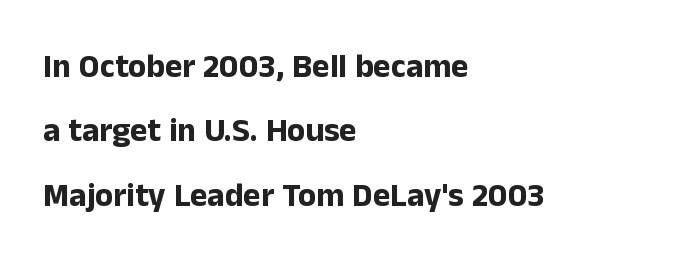
{"serif": "no", "italic": "no", "bold": "yes", "weight": "bold", "width": "normal", "stroke_contrast": "low", "x_height": "medium", "monospaced": "no", "underline": "no", "align": "left", "line_spacing": "loose", "line_spacing_ratio": 1.95, "letter_spacing": "normal", "letter_spacing_em": 0.0, "glyph_px": 33}
